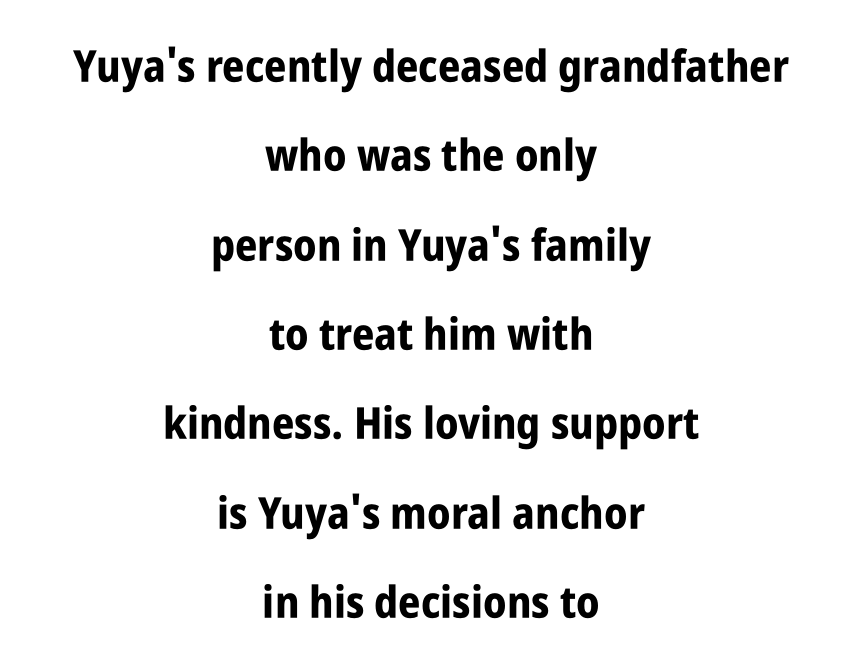
The image shows 44 px bold, condensed sans-serif type, upright; set centered, loose line spacing (2.03x), normal letter spacing, not underlined; low stroke contrast and a large x-height.
